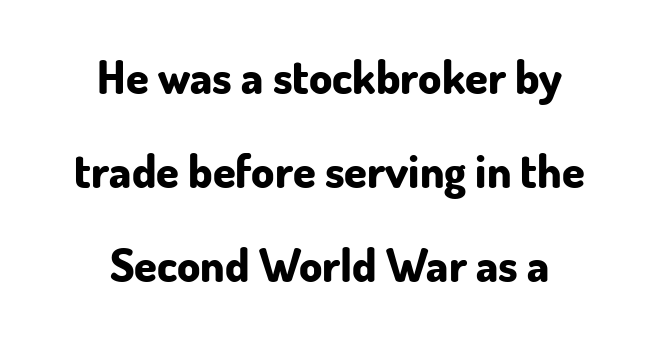
{"serif": "no", "italic": "no", "bold": "yes", "weight": "bold", "width": "normal", "stroke_contrast": "low", "x_height": "small", "monospaced": "no", "underline": "no", "align": "center", "line_spacing": "loose", "line_spacing_ratio": 2.04, "letter_spacing": "normal", "letter_spacing_em": 0.0, "glyph_px": 46}
